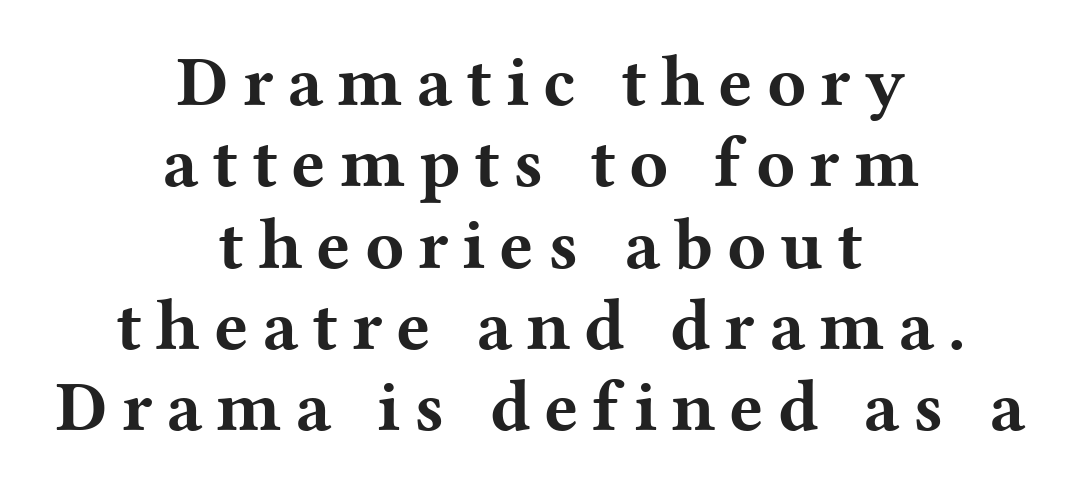
The image shows 72 px bold, wide serif type, upright; set centered, tight line spacing (1.13x), not underlined; medium stroke contrast and a medium x-height.
